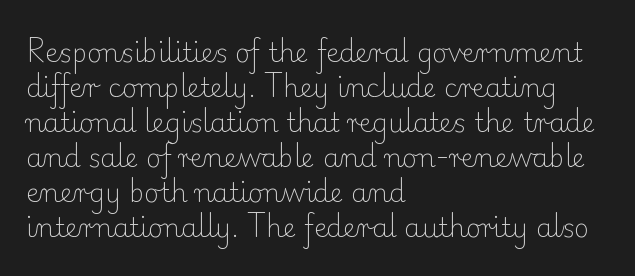
Q: Is the text bold? A: No.
Q: Is the text italic (slanted)? A: No, it is upright.
Q: Is the text underlined? A: No.
Q: How is the paragraph aligned? A: Left-aligned.
Q: Is the spacing between letters normal or unusually wide? A: Normal.
Q: Is the spacing between lines tight, normal or loose? A: Normal.
